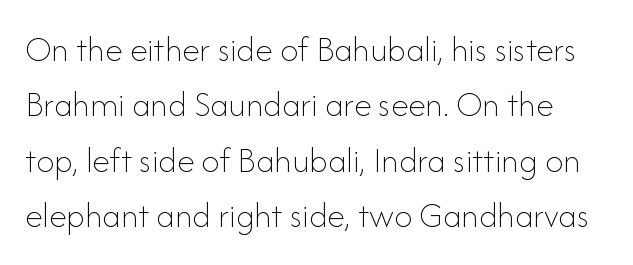
{"italic": "no", "bold": "no", "weight": "thin", "width": "normal", "stroke_contrast": "low", "x_height": "small", "monospaced": "no", "underline": "no", "line_spacing": "normal", "line_spacing_ratio": 1.54, "letter_spacing": "normal", "letter_spacing_em": 0.0, "glyph_px": 36}
